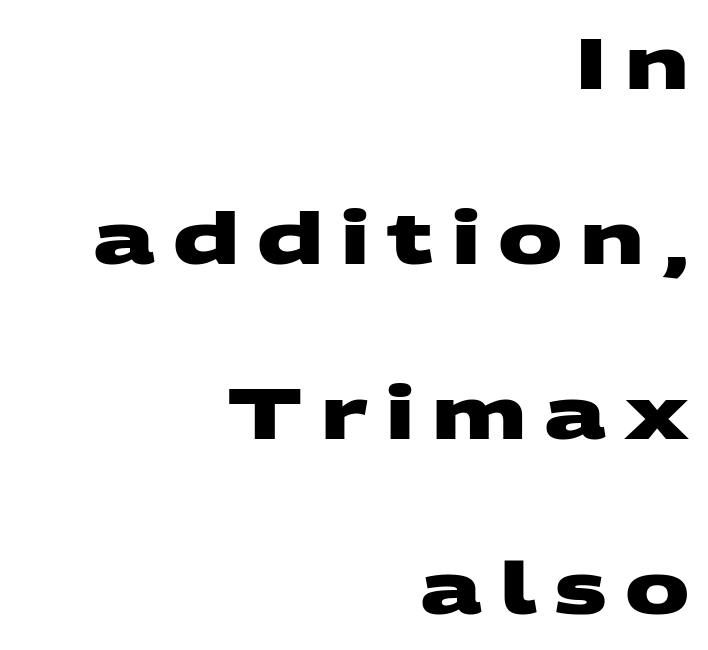
The image shows 72 px heavy, wide sans-serif type; set right-aligned, loose line spacing (2.43x), unusually wide letter spacing (+0.25 em), not underlined; medium stroke contrast and a large x-height.
